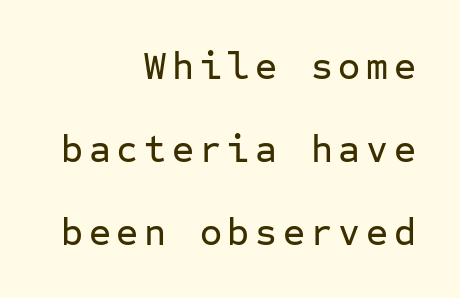
{"serif": "no", "italic": "no", "width": "normal", "stroke_contrast": "low", "x_height": "medium", "monospaced": "yes", "underline": "no", "align": "right", "line_spacing": "loose", "line_spacing_ratio": 2.18, "glyph_px": 38}
